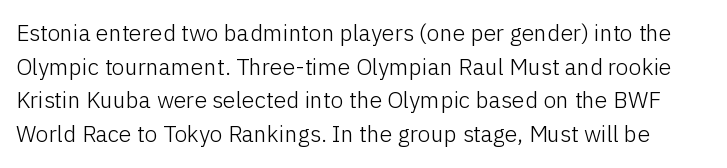
Default kerning and tracking; the words read as compact shapes. Weight: not bold — regular or lighter. Every character sits straight up, as roman type does. The rendering uses a moderate line-height, typical for paragraphs.
